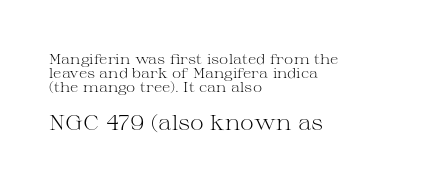
Q: Is the text bold? A: No.
Q: Is the text italic (slanted)? A: No, it is upright.
Q: Is the text underlined? A: No.
Q: How is the paragraph aligned? A: Left-aligned.
Q: Is the spacing between letters normal or unusually wide? A: Normal.
Q: Is the spacing between lines tight, normal or loose? A: Tight.
Q: Which block of text is set in a larger size, the first (top) or the second (bottom)? A: The second (bottom) one.
